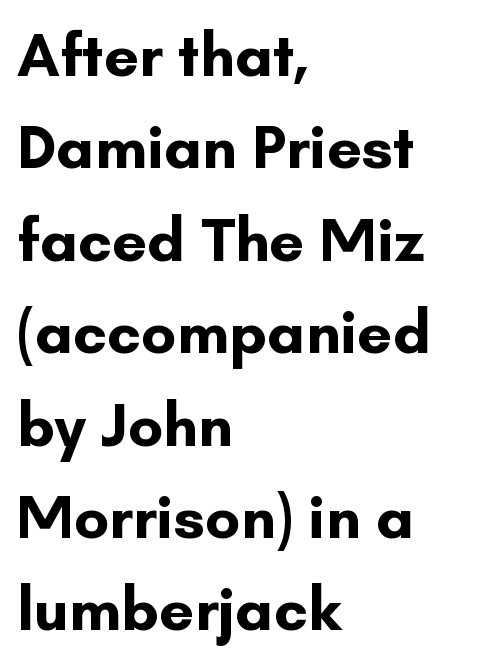
The image shows 62 px bold sans-serif type, upright; set left-aligned, normal line spacing (1.49x), normal letter spacing, not underlined; low stroke contrast and a small x-height.
